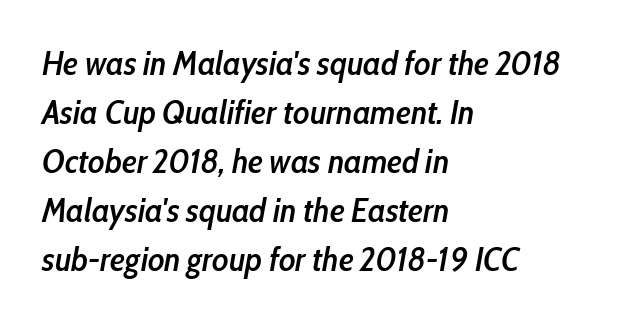
Summary of weight: moderately heavy, a semibold. Each word holds together tightly as a unit, with standard inter-letter gaps. Emphasis-style slanted type is in use. In CSS terms this would be text-align: left. This sample keeps an unexceptional amount of space between lines.
